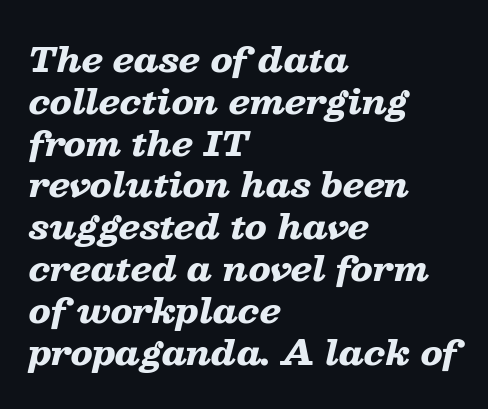
Glance below the letters and you will spot only blank space. If you drew a line through each stem, it would be angled. The horizontal fit of the characters is conventional and even. The passage is arranged the way most books set body copy — flush left.
